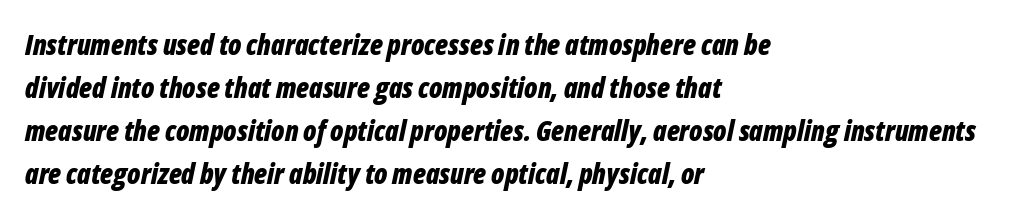
{"italic": "yes", "lean": "right", "slant_degrees": 12, "bold": "yes", "weight": "bold", "width": "condensed", "stroke_contrast": "low", "x_height": "medium", "monospaced": "no", "underline": "no", "align": "left", "line_spacing": "normal", "line_spacing_ratio": 1.54, "letter_spacing": "normal", "letter_spacing_em": 0.0, "glyph_px": 28}
